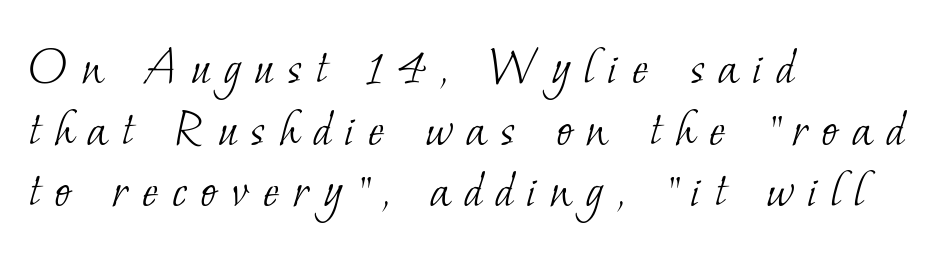
Are there feet on the stems? There are — it's a serif. Think of a printed novel: that variable character pitch is what you see here. The gap between lines stays unmarked. The cut favours lightness, reaching ordinary text weight at its darkest.
